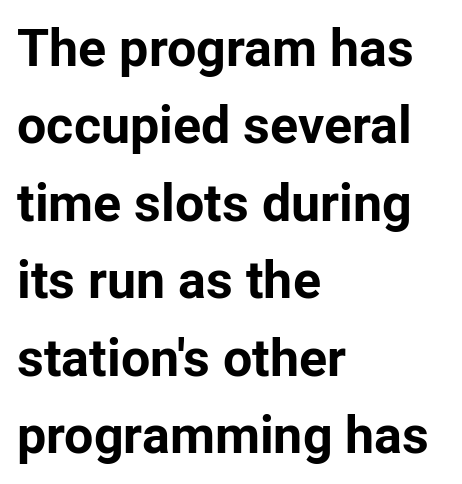
Reading down the block, your eye returns to a fixed left position each line. These lines are rendered in a variable-pitch font. Weight: bold. Short note: letters normally spaced.
